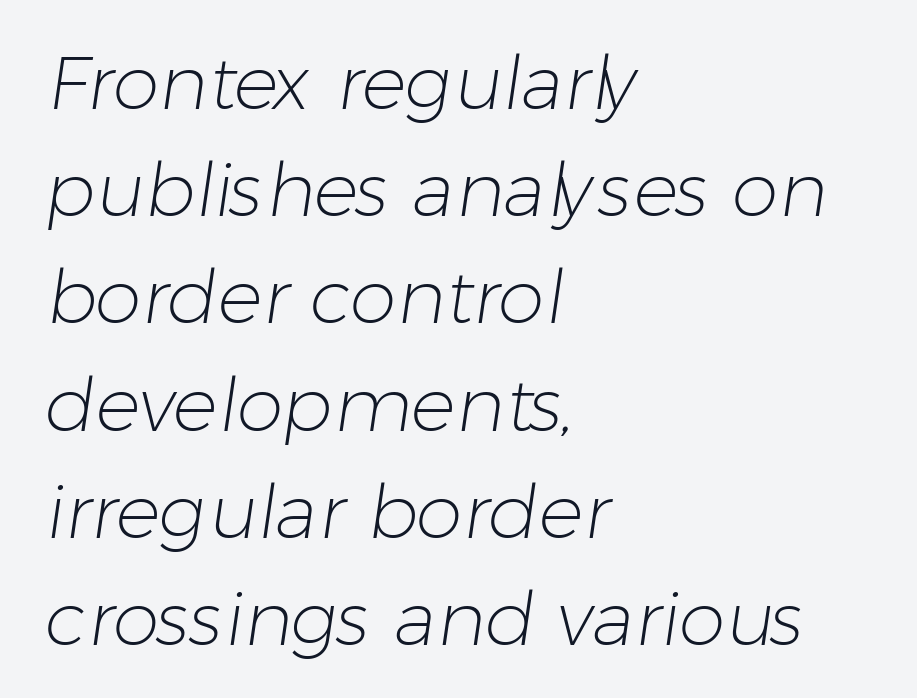
The zone under the glyphs is completely vacant. You could call the tracking neutral — neither tight nor loose. A typesetter would call this proportional, since set widths differ per character. Layout note: lines flush left. Regarding leading, the lines here are spaced in the standard way. This sample uses a sans-serif face.
